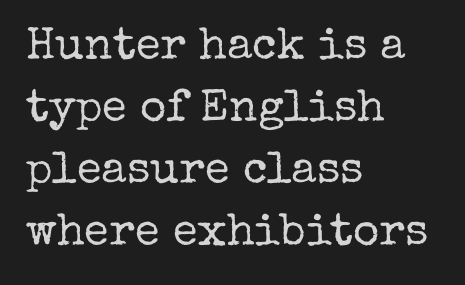
The image shows 45 px regular-weight serif type, upright; set left-aligned, normal line spacing (1.38x), normal letter spacing, not underlined; low stroke contrast and a medium x-height.
